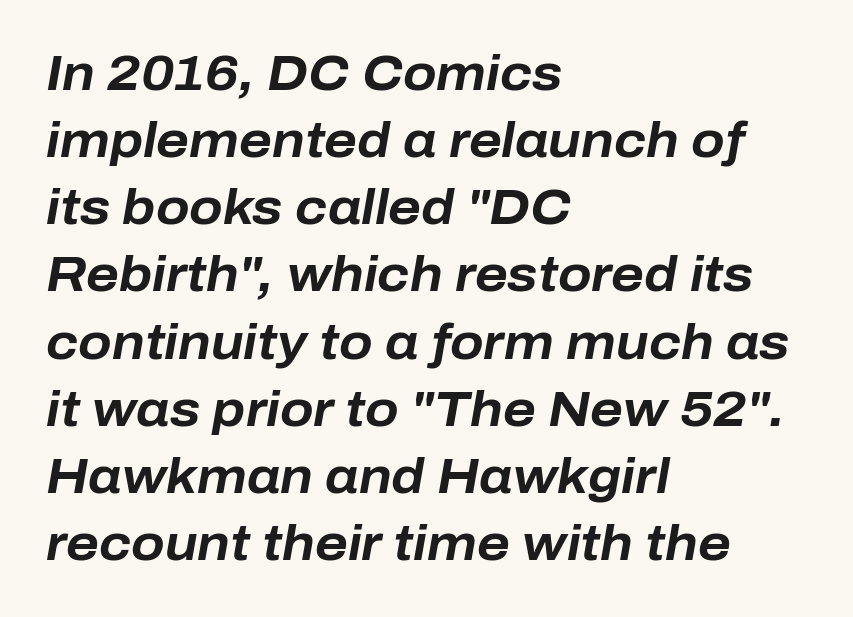
Q: Is the text bold? A: Yes.
Q: Is the text italic (slanted)? A: Yes, it leans right by about 10 degrees.
Q: Is the text underlined? A: No.
Q: How is the paragraph aligned? A: Left-aligned.
Q: Is the spacing between letters normal or unusually wide? A: Normal.
Q: Is the spacing between lines tight, normal or loose? A: Normal.
Q: Width (condensed, normal, or wide)? A: Normal.
Q: Stroke contrast? A: Low.
Q: x-height? A: Medium.
Q: Monospaced? A: No.
